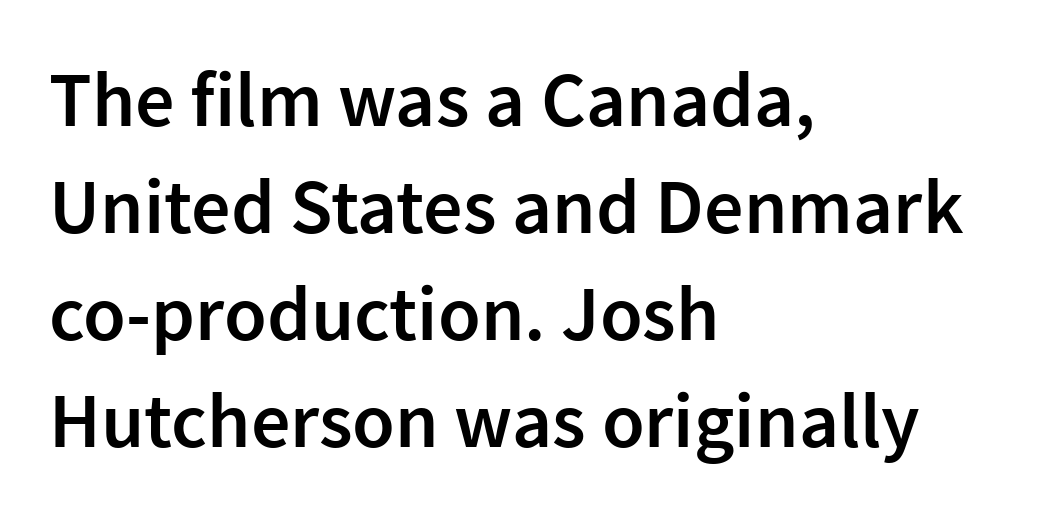
Q: Is the text bold? A: Semi-bold.
Q: Is the text italic (slanted)? A: No, it is upright.
Q: Is the typeface a serif or a sans-serif typeface? A: Sans-serif.
Q: Is the text underlined? A: No.
Q: How is the paragraph aligned? A: Left-aligned.
Q: Is the spacing between letters normal or unusually wide? A: Normal.
Q: Is the spacing between lines tight, normal or loose? A: Normal.
Q: Width (condensed, normal, or wide)? A: Normal.
Q: Stroke contrast? A: Low.
Q: x-height? A: Medium.
Q: Monospaced? A: No.
